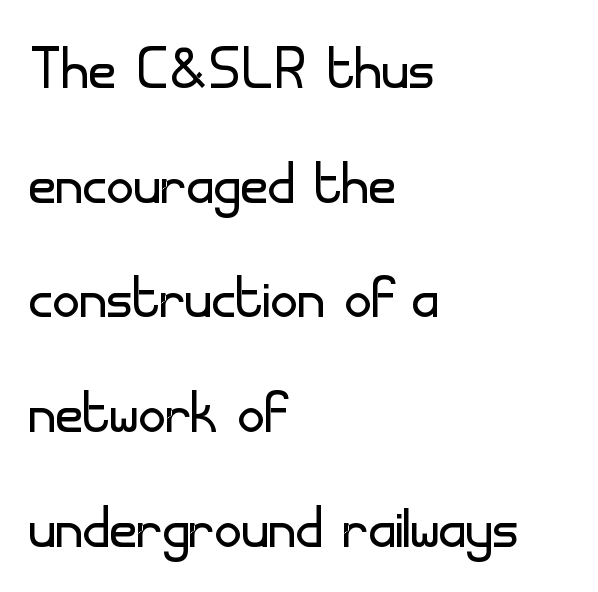
{"serif": "no", "italic": "no", "bold": "no", "weight": "light", "width": "normal", "stroke_contrast": "low", "x_height": "small", "monospaced": "no", "underline": "no", "align": "left", "line_spacing": "normal", "line_spacing_ratio": 1.53, "letter_spacing": "normal", "letter_spacing_em": 0.0, "glyph_px": 75}
